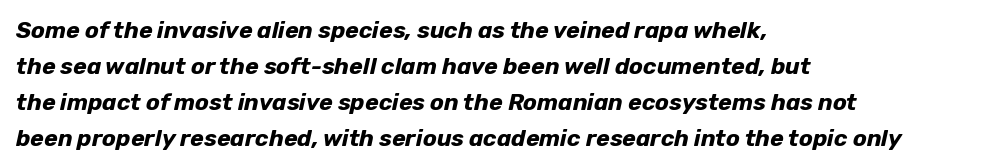
Compared with a centered layout, this one pins lines to the left instead. Tracking value appears to be zero — textbook default spacing. Quick note: italic. I'd describe the lettering as bold — thick and assertive.
